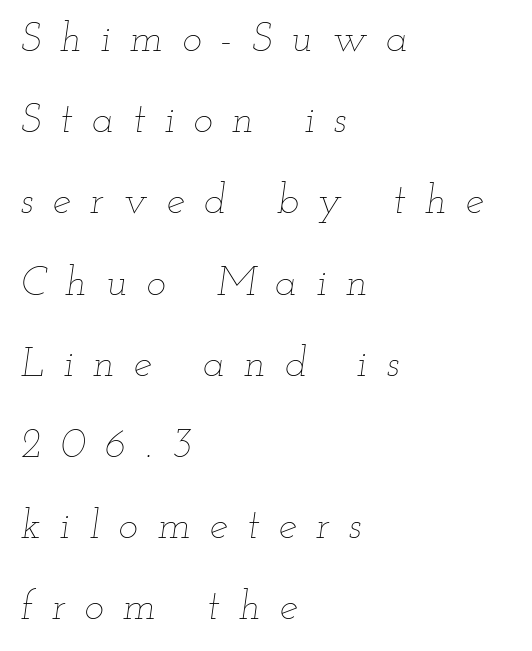
Q: Is the text bold? A: No.
Q: Is the text italic (slanted)? A: Yes, it leans right by about 12 degrees.
Q: Is the text underlined? A: No.
Q: How is the paragraph aligned? A: Left-aligned.
Q: Is the spacing between letters normal or unusually wide? A: Unusually wide.
Q: Is the spacing between lines tight, normal or loose? A: Loose.
Q: Width (condensed, normal, or wide)? A: Wide.
Q: Stroke contrast? A: Low.
Q: x-height? A: Small.
Q: Monospaced? A: No.
